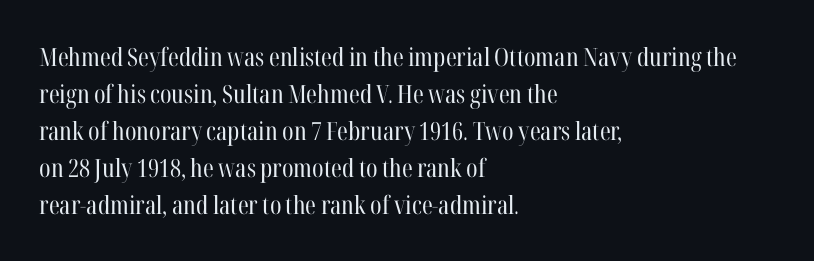
The image shows 25 px text type, upright; set left-aligned, normal line spacing (1.48x), normal letter spacing, not underlined.
